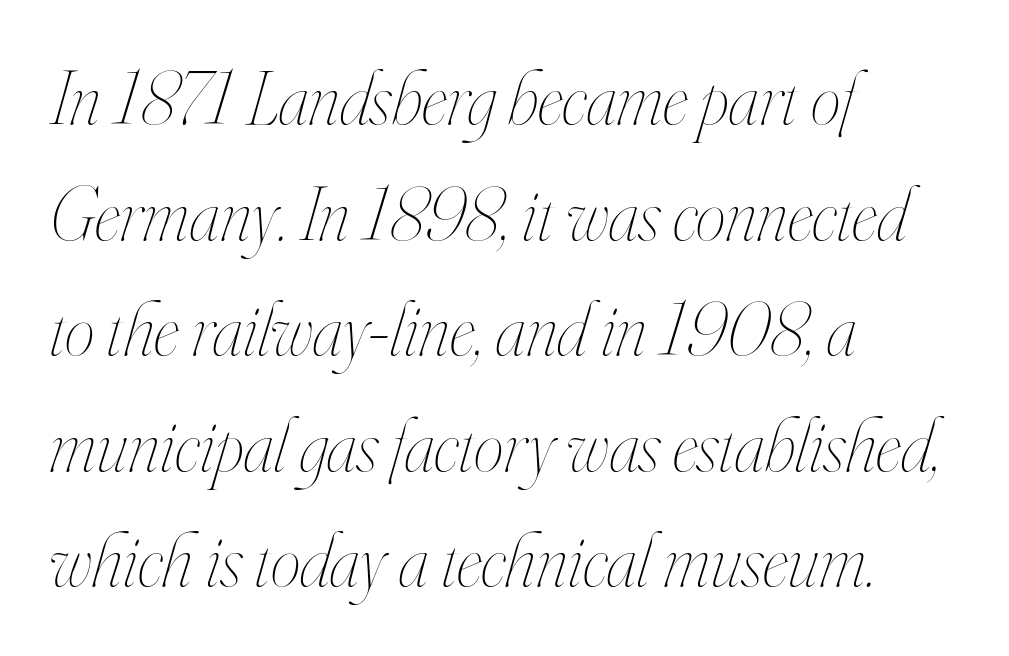
Q: Is the text bold? A: No.
Q: Is the text italic (slanted)? A: Yes, it leans right by about 16 degrees.
Q: Is the text underlined? A: No.
Q: How is the paragraph aligned? A: Left-aligned.
Q: Is the spacing between letters normal or unusually wide? A: Normal.
Q: Is the spacing between lines tight, normal or loose? A: Normal.
Q: Width (condensed, normal, or wide)? A: Condensed.
Q: Stroke contrast? A: High.
Q: x-height? A: Small.
Q: Monospaced? A: No.
